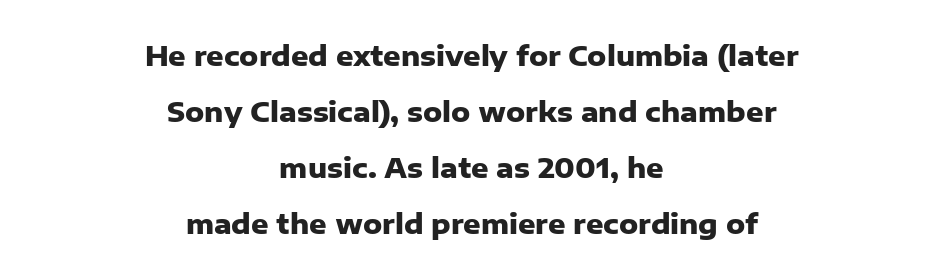
Q: Is the text bold? A: Yes.
Q: Is the text italic (slanted)? A: No, it is upright.
Q: Is the text underlined? A: No.
Q: How is the paragraph aligned? A: Centered.
Q: Is the spacing between letters normal or unusually wide? A: Normal.
Q: Is the spacing between lines tight, normal or loose? A: Loose.
